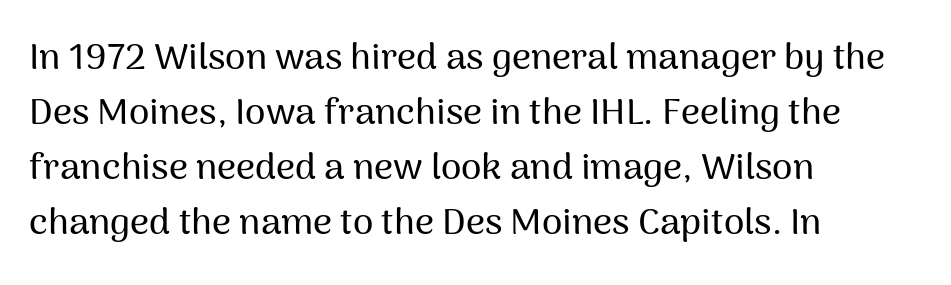
Q: Is the text italic (slanted)? A: No, it is upright.
Q: Is the typeface a serif or a sans-serif typeface? A: Sans-serif.
Q: Is the text underlined? A: No.
Q: How is the paragraph aligned? A: Left-aligned.
Q: Is the spacing between letters normal or unusually wide? A: Normal.
Q: Is the spacing between lines tight, normal or loose? A: Normal.
Q: Width (condensed, normal, or wide)? A: Normal.
Q: Stroke contrast? A: Medium.
Q: x-height? A: Medium.
Q: Monospaced? A: No.
